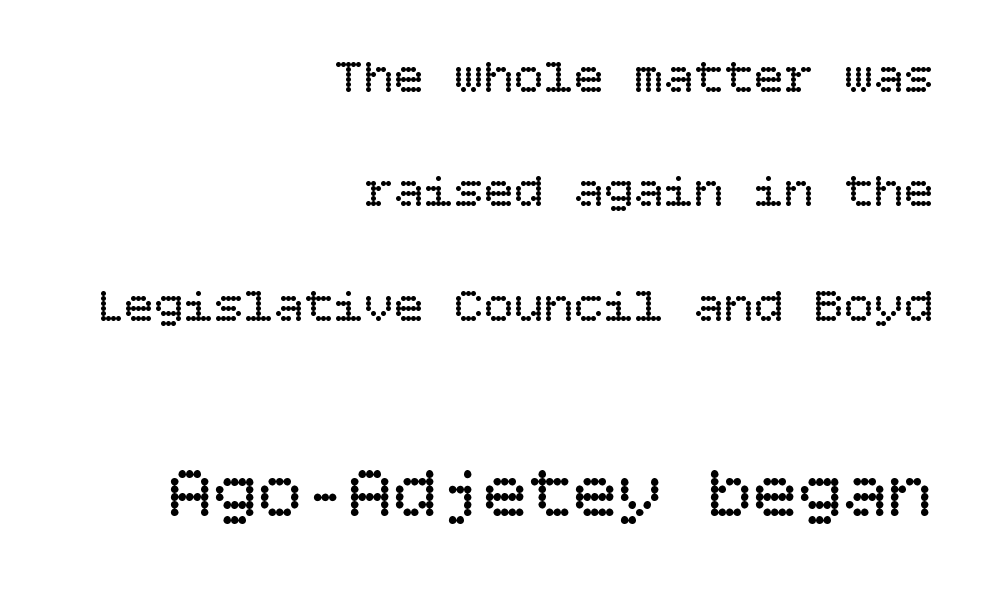
The composition opens small and finishes big. What's the leading like? Stretched, with rows far apart. The rag falls on the left side of this text block. Unmarked baselines from the first word to the last. The specimen reads as upright at a glance.
